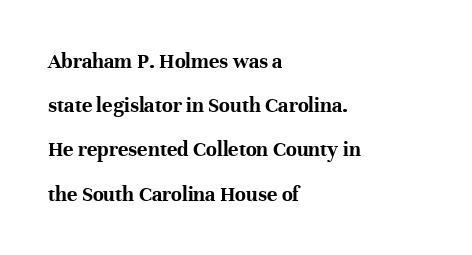
{"italic": "no", "bold": "yes", "underline": "no", "align": "left", "line_spacing": "loose", "line_spacing_ratio": 2.01, "letter_spacing": "normal", "letter_spacing_em": 0.0, "glyph_px": 22}
